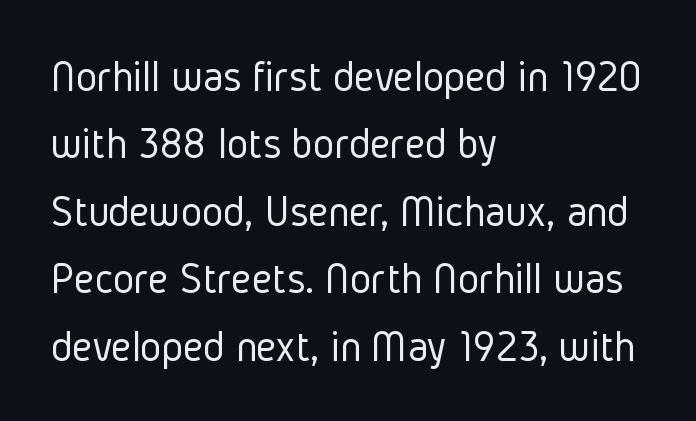
Q: Is the text bold? A: No.
Q: Is the text italic (slanted)? A: No, it is upright.
Q: Is the typeface a serif or a sans-serif typeface? A: Sans-serif.
Q: Is the text underlined? A: No.
Q: How is the paragraph aligned? A: Left-aligned.
Q: Is the spacing between letters normal or unusually wide? A: Normal.
Q: Is the spacing between lines tight, normal or loose? A: Normal.
Q: Width (condensed, normal, or wide)? A: Condensed.
Q: Stroke contrast? A: Low.
Q: x-height? A: Medium.
Q: Monospaced? A: No.
